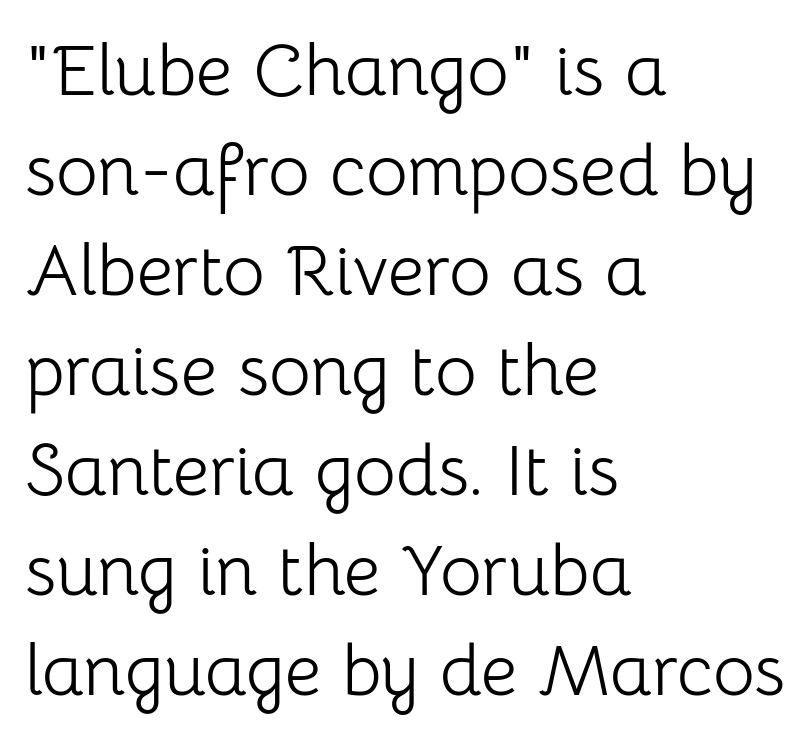
The image shows 72 px light sans-serif type, upright; set left-aligned, normal line spacing (1.39x), normal letter spacing, not underlined; low stroke contrast and a medium x-height.
